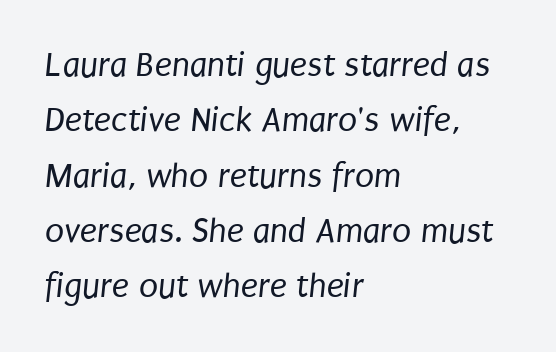
{"serif": "no", "bold": "no", "weight": "regular", "width": "condensed", "stroke_contrast": "low", "x_height": "large", "monospaced": "no", "underline": "no", "align": "left", "line_spacing": "normal", "line_spacing_ratio": 1.58, "letter_spacing": "normal", "letter_spacing_em": 0.0, "glyph_px": 35}
